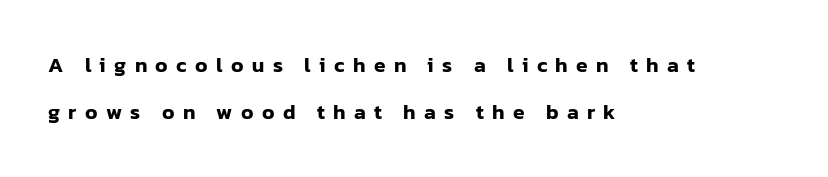
Tracking here is generous; glyphs stand well apart from one another. Airy leading. Notice how the passage keeps a crisp vertical edge on the left only. Underlining? Definitely not there.
